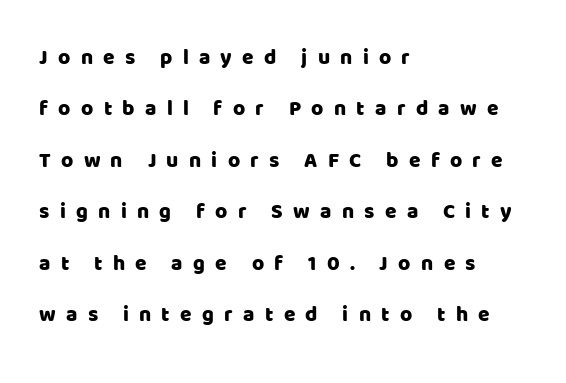
The image shows 21 px text type, upright; set left-aligned, loose line spacing (2.45x), unusually wide letter spacing (+0.49 em), not underlined.
